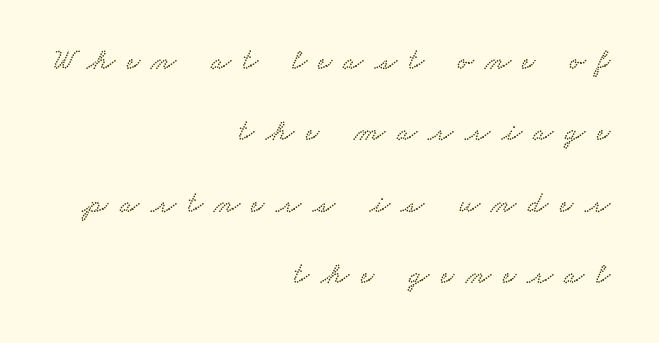
Does the copy run flush right? Yes — the right margin is perfectly even. A serif font was chosen for this passage. Leading: increased. Each letter keeps its own natural width here, so spacing adapts to shape.
